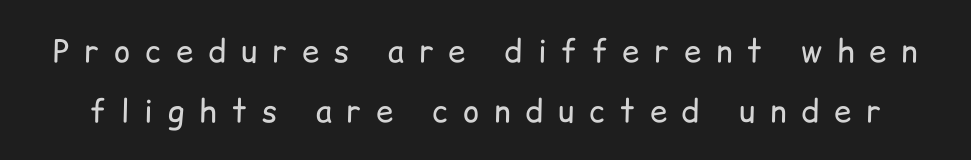
The image shows 31 px regular-weight sans-serif type, upright; set loose line spacing (1.95x), unusually wide letter spacing (+0.48 em), not underlined; low stroke contrast and a medium x-height.
